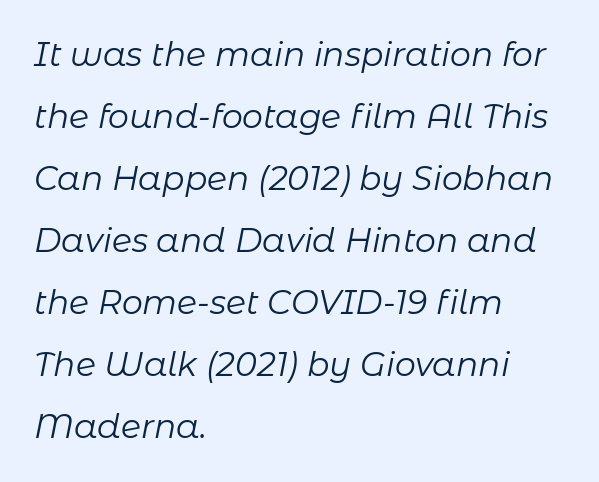
{"italic": "yes", "lean": "right", "slant_degrees": 11, "bold": "no", "weight": "regular", "width": "normal", "stroke_contrast": "low", "x_height": "medium", "monospaced": "no", "underline": "no", "align": "left", "line_spacing_ratio": 1.88, "letter_spacing": "normal", "letter_spacing_em": 0.0, "glyph_px": 33}
